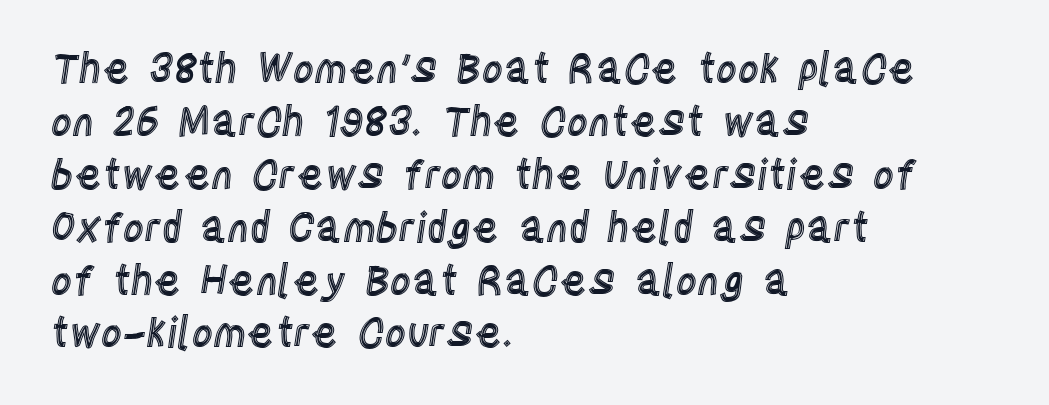
{"width": "condensed", "x_height": "large", "monospaced": "no", "underline": "no", "align": "left", "line_spacing": "normal", "line_spacing_ratio": 1.29, "letter_spacing": "normal", "letter_spacing_em": 0.0, "glyph_px": 41}
